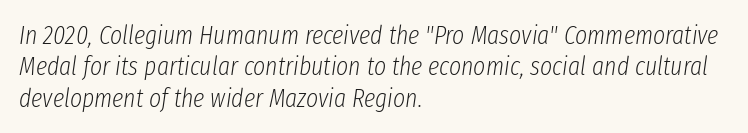
Observe the ordinary spacing: letters are neighbours, not strangers. Slant detected: the letters are inclined. If you drew a ruler down the left edge, every line would touch it. The font sits on the lighter half of the weight spectrum, regular included.
